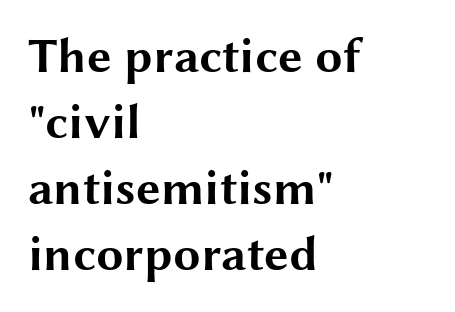
The image shows 49 px bold, wide sans-serif type, upright; set left-aligned, normal line spacing (1.35x), normal letter spacing, not underlined; medium stroke contrast and a medium x-height.
